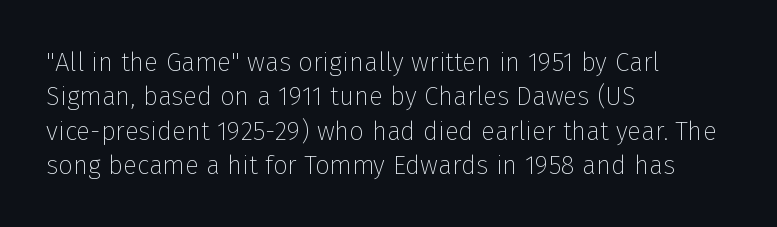
{"italic": "no", "bold": "no", "underline": "no", "align": "left", "line_spacing": "normal", "line_spacing_ratio": 1.32, "letter_spacing": "normal", "letter_spacing_em": 0.0, "glyph_px": 26}
